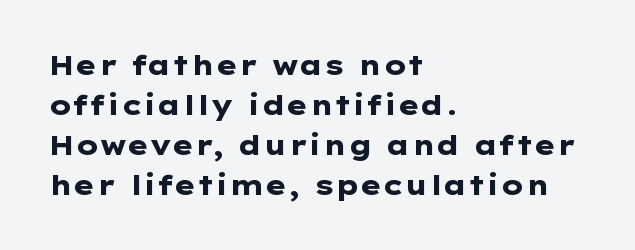
{"italic": "no", "bold": "yes", "underline": "no", "align": "left", "line_spacing": "normal", "line_spacing_ratio": 1.48, "letter_spacing": "normal", "letter_spacing_em": 0.0, "glyph_px": 27}
